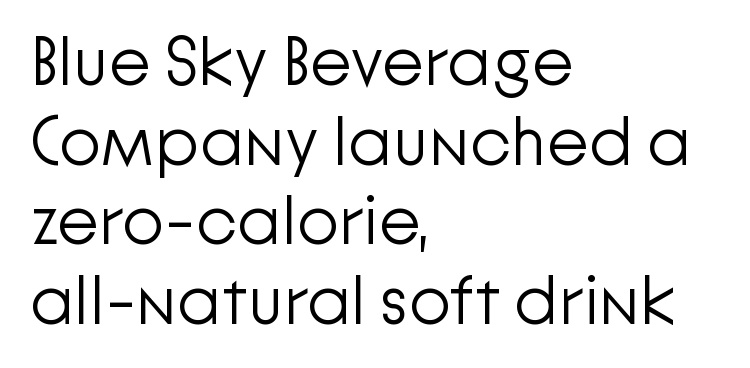
The letters stand upright; this is a roman face. Underline: absent. Observe the absence of serifs on each vertical stroke in this sample. Each line starts at the same left margin while the right side varies. Here the glyphs are tracked normally, forming tight word shapes. These lines are rendered in a variable-pitch font.
